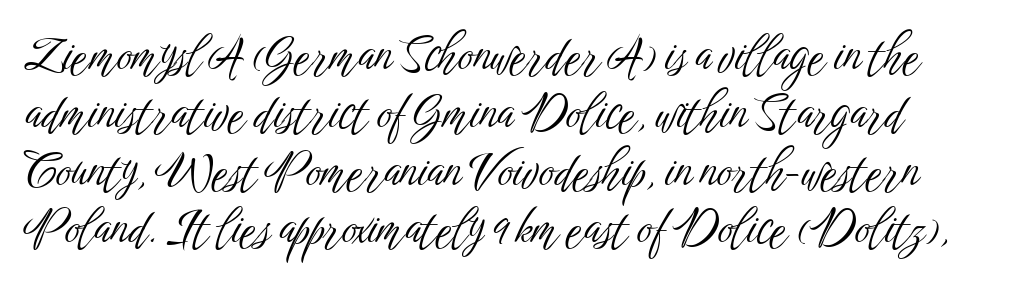
{"serif": "no", "bold": "no", "weight": "light", "width": "condensed", "stroke_contrast": "low", "x_height": "medium", "monospaced": "no", "underline": "no", "line_spacing_ratio": 1.23, "letter_spacing": "normal", "letter_spacing_em": 0.0, "glyph_px": 47}
